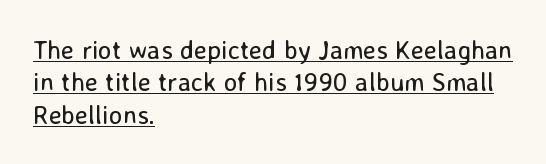
The image shows 26 px text type, upright; set left-aligned, normal line spacing (1.25x), normal letter spacing, underlined.
